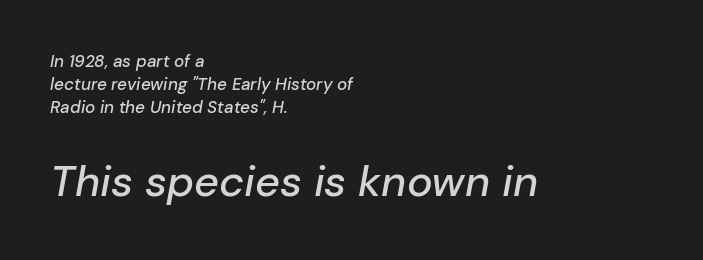
{"italic": "yes", "lean": "right", "slant_degrees": 10, "width": "normal", "stroke_contrast": "low", "x_height": "medium", "monospaced": "no", "underline": "no", "align": "left", "line_spacing": "normal", "line_spacing_ratio": 1.34, "letter_spacing": "normal", "letter_spacing_em": 0.0, "larger_block": "second", "size_ratio": 2.53, "glyph_px": 43}
